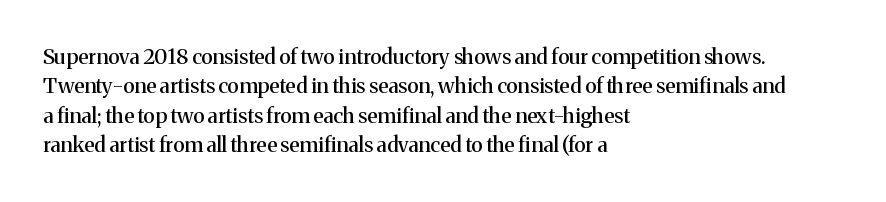
{"italic": "no", "underline": "no", "align": "left", "line_spacing": "normal", "line_spacing_ratio": 1.4, "letter_spacing": "normal", "letter_spacing_em": 0.0, "glyph_px": 21}
